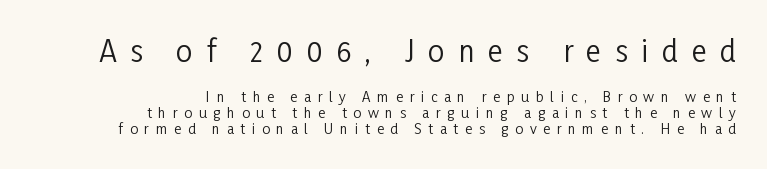
In this sample the first text group is rendered at the bigger scale. This sample is right-justified, so line beginnings fall wherever the words allow. Underlining? Definitely not there. Designer's note — italics off, roman on. Quick note: interline space is minimal.
